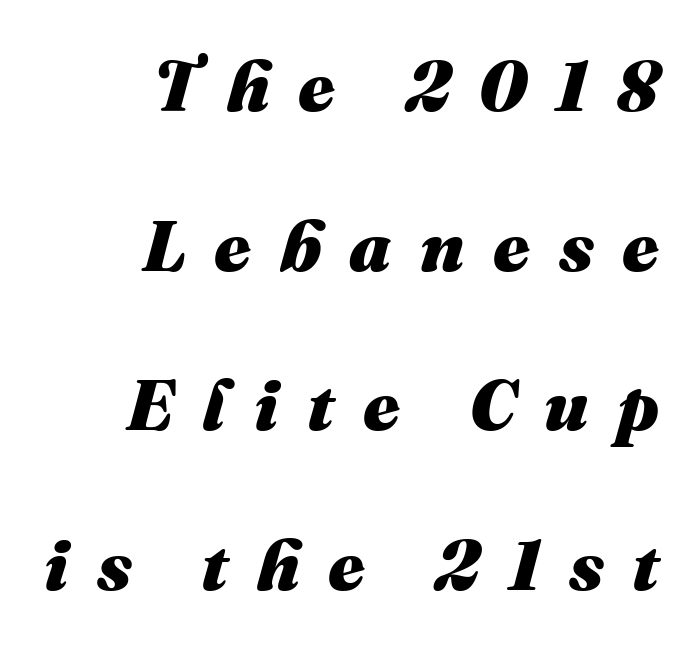
{"italic": "yes", "lean": "right", "slant_degrees": 16, "bold": "yes", "weight": "heavy", "width": "normal", "stroke_contrast": "medium", "x_height": "medium", "monospaced": "no", "underline": "no", "align": "right", "line_spacing": "loose", "line_spacing_ratio": 2.25, "letter_spacing": "wide", "letter_spacing_em": 0.4, "glyph_px": 71}
